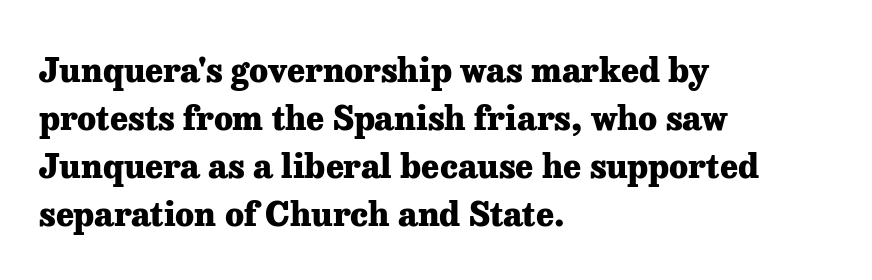
This is heavy type, rendered in bold. Small tapered or slab feet sit at the stroke ends, so this counts as serif. The foot of each line stays bare and open. Tracking value appears to be zero — textbook default spacing.
